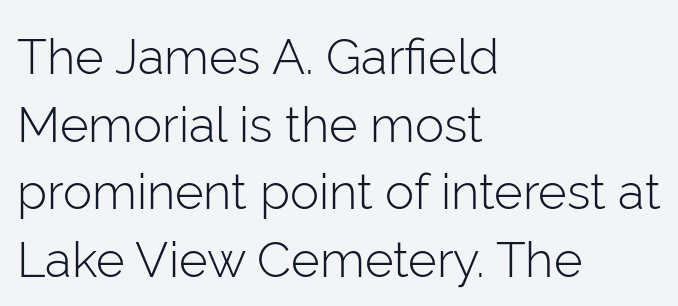
The image shows 49 px light sans-serif type, upright; set left-aligned, normal line spacing (1.38x), normal letter spacing, not underlined; low stroke contrast and a medium x-height.
